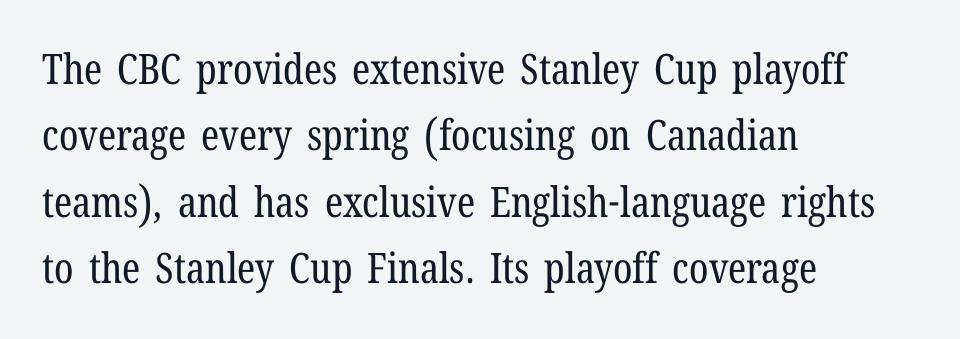
The image shows 42 px regular-weight, condensed serif type, upright; set left-aligned, normal line spacing (1.58x), normal letter spacing, not underlined; low stroke contrast and a medium x-height.
